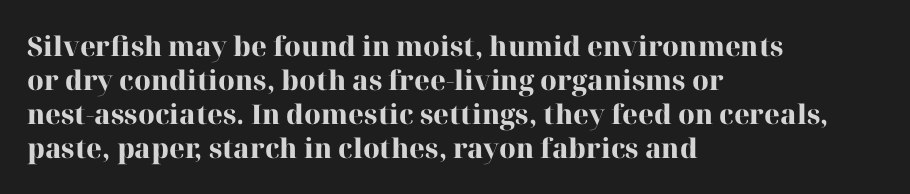
Q: Is the text bold? A: Yes.
Q: Is the text italic (slanted)? A: No, it is upright.
Q: Is the text underlined? A: No.
Q: How is the paragraph aligned? A: Left-aligned.
Q: Is the spacing between letters normal or unusually wide? A: Normal.
Q: Is the spacing between lines tight, normal or loose? A: Normal.
